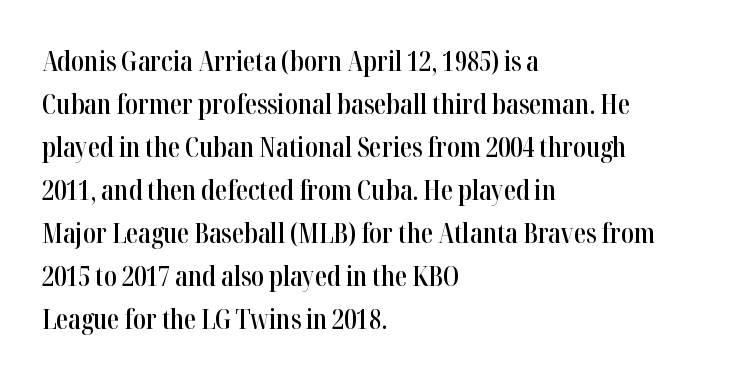
{"italic": "no", "bold": "semi", "underline": "no", "align": "left", "line_spacing": "normal", "line_spacing_ratio": 1.59, "letter_spacing": "normal", "letter_spacing_em": 0.0, "glyph_px": 27}
